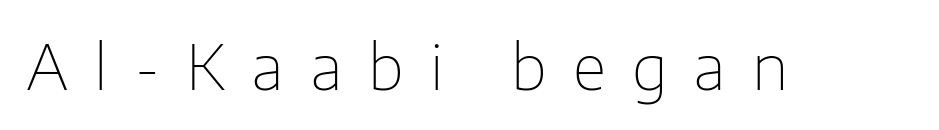
Q: Is the text bold? A: No.
Q: Is the text italic (slanted)? A: No, it is upright.
Q: Is the typeface a serif or a sans-serif typeface? A: Sans-serif.
Q: Is the text underlined? A: No.
Q: Is the spacing between letters normal or unusually wide? A: Unusually wide.
Q: Width (condensed, normal, or wide)? A: Normal.
Q: Stroke contrast? A: Low.
Q: x-height? A: Medium.
Q: Monospaced? A: No.
